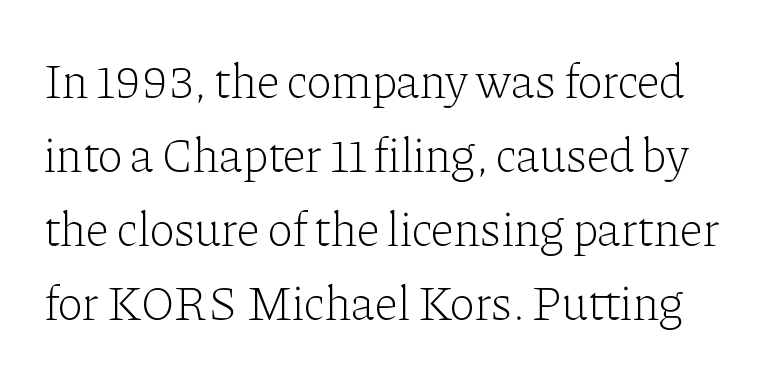
Q: Is the text bold? A: No.
Q: Is the text italic (slanted)? A: No, it is upright.
Q: Is the typeface a serif or a sans-serif typeface? A: Serif.
Q: Is the text underlined? A: No.
Q: Is the spacing between letters normal or unusually wide? A: Normal.
Q: Is the spacing between lines tight, normal or loose? A: Normal.
Q: Width (condensed, normal, or wide)? A: Normal.
Q: Stroke contrast? A: Low.
Q: x-height? A: Medium.
Q: Monospaced? A: No.
